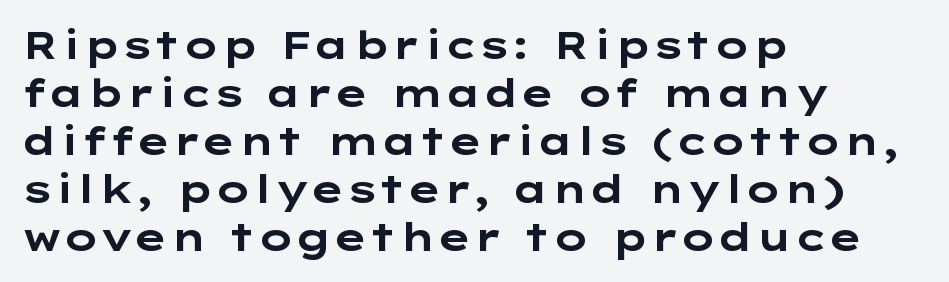
Strong, thick strokes mark this as bold type. The passage is arranged the way most books set body copy — flush left. Nothing unusual about the tracking: characters are spaced as the font intends. The letters carry no serifs — their stems end cleanly without finishing strokes. Is there much room between lines? A standard amount, neither cramped nor airy. When letters stand straight like this, we call the style roman or upright.
